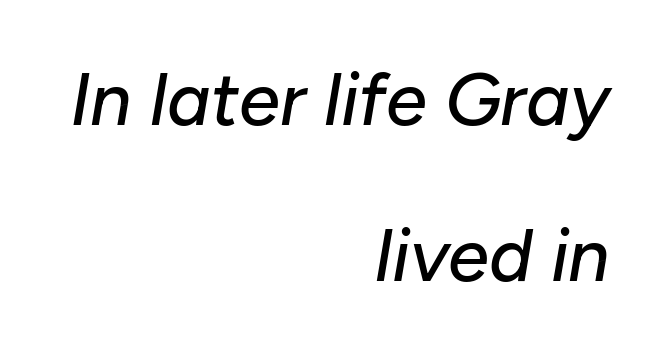
{"italic": "yes", "lean": "right", "slant_degrees": 10, "width": "normal", "stroke_contrast": "low", "x_height": "medium", "monospaced": "no", "underline": "no", "align": "right", "line_spacing": "loose", "line_spacing_ratio": 2.11, "letter_spacing": "normal", "letter_spacing_em": 0.0, "glyph_px": 74}
